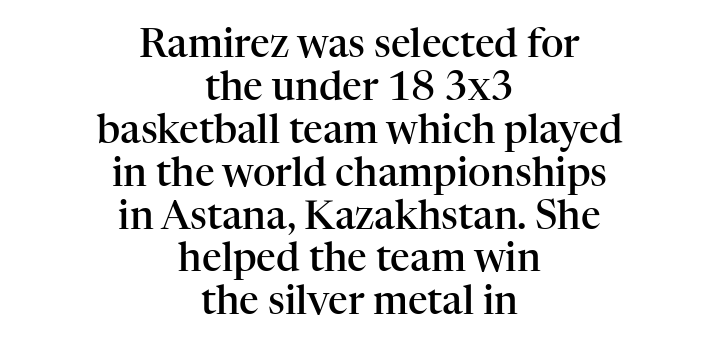
The leading is snug, giving the passage a crowded texture. The gap between lines stays unmarked. The face used here is proportionally spaced, like ordinary book or web type. This rendering uses center alignment, leaving both contours irregular but symmetric.
